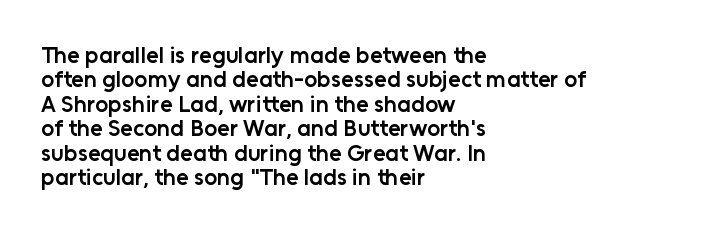
{"italic": "no", "bold": "semi", "underline": "no", "align": "left", "line_spacing": "tight", "line_spacing_ratio": 1.06, "letter_spacing": "normal", "letter_spacing_em": 0.0, "glyph_px": 23}
